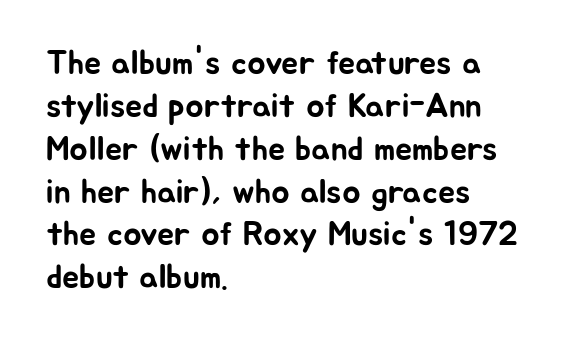
The strip under each line holds only bare page. No italicization has been applied; the sample stays upright. Leftover space on each line is placed entirely after the last word. The passage shown is typeset with a sans-serif family. Does the leading feel generous? No, just average. Character widths vary here, with narrow letters taking less room than wide ones.
